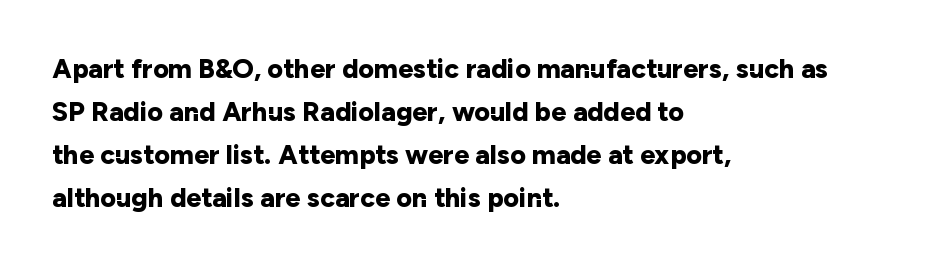
The image shows 27 px bold type, upright; set left-aligned, normal line spacing (1.59x), normal letter spacing, not underlined.
